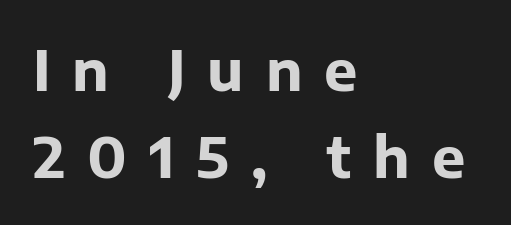
{"serif": "no", "italic": "no", "bold": "yes", "weight": "bold", "width": "normal", "stroke_contrast": "low", "x_height": "medium", "monospaced": "no", "underline": "no", "align": "left", "line_spacing": "normal", "line_spacing_ratio": 1.56, "letter_spacing": "wide", "letter_spacing_em": 0.39, "glyph_px": 56}
